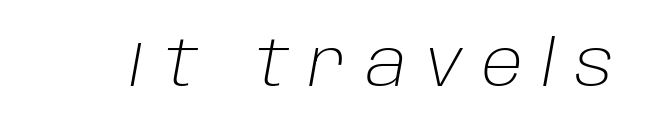
{"italic": "yes", "lean": "right", "slant_degrees": 10, "bold": "no", "weight": "light", "width": "normal", "stroke_contrast": "low", "x_height": "large", "monospaced": "no", "underline": "no", "letter_spacing": "wide", "letter_spacing_em": 0.3, "glyph_px": 64}
